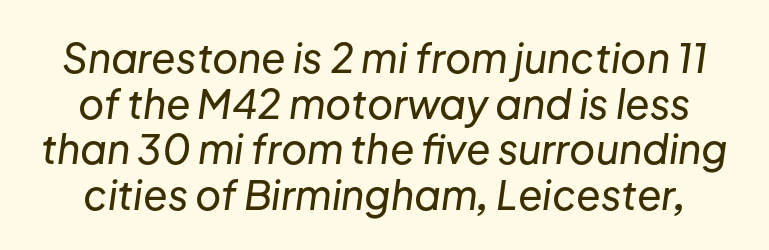
The image shows 40 px text type, italic (leaning right); set tight line spacing (1.14x), normal letter spacing, not underlined; low stroke contrast and a medium x-height.
